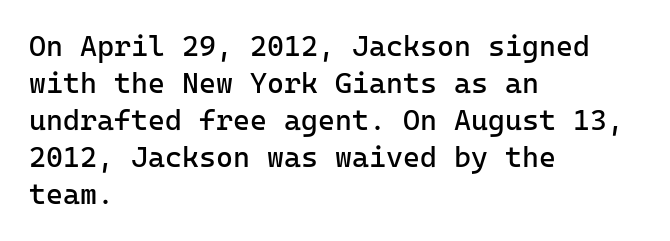
The image shows 29 px regular-weight sans-serif type, upright, monospaced; set left-aligned, normal line spacing (1.28x), normal letter spacing, not underlined; low stroke contrast and a medium x-height.
